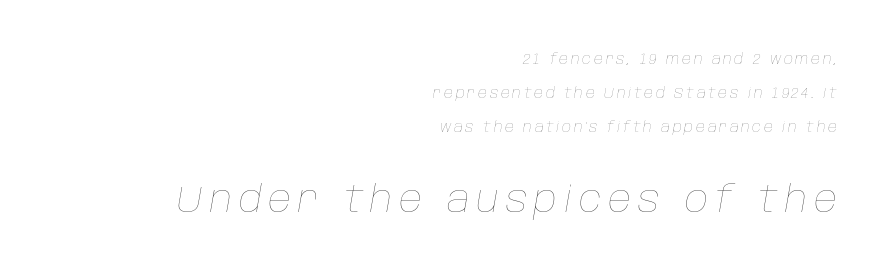
The image shows 36 px thin type, italic (leaning right); set right-aligned, loose line spacing (2.44x), not underlined; the second (bottom) block is 2.57x larger; low stroke contrast and a large x-height.
